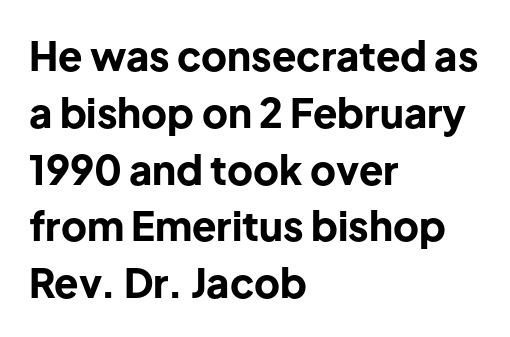
{"serif": "no", "italic": "no", "bold": "yes", "weight": "bold", "width": "normal", "stroke_contrast": "low", "x_height": "medium", "monospaced": "no", "underline": "no", "align": "left", "line_spacing": "normal", "line_spacing_ratio": 1.42, "letter_spacing": "normal", "letter_spacing_em": 0.0, "glyph_px": 40}
